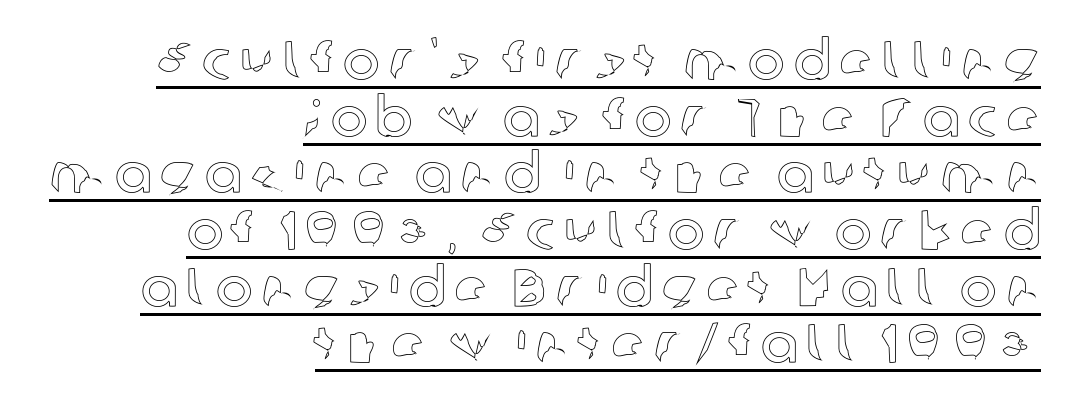
The image shows 55 px text type, upright; set right-aligned, tight line spacing (1.03x), underlined; a medium x-height.
